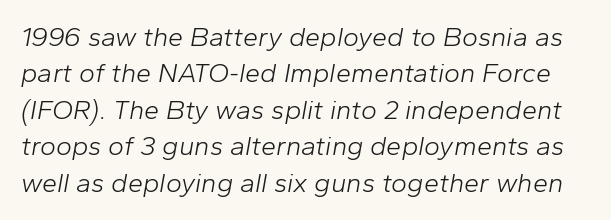
{"italic": "yes", "lean": "right", "slant_degrees": 10, "bold": "no", "underline": "no", "line_spacing": "normal", "line_spacing_ratio": 1.35, "letter_spacing": "normal", "letter_spacing_em": 0.0, "glyph_px": 27}
